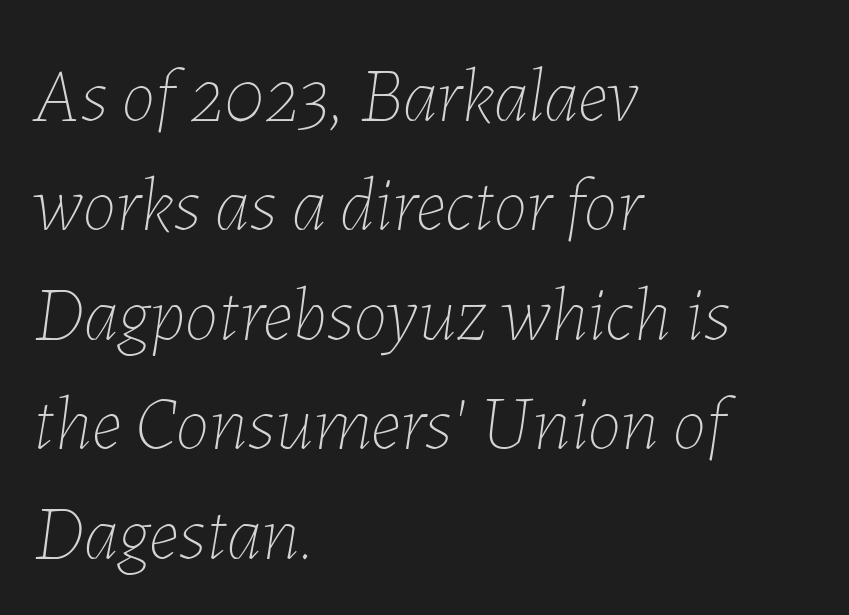
Left-aligned paragraph, ragged on the right. Baseline-to-baseline distance is the conventional proportion of letter height. The letterforms sit at book weight or below. Each word holds together tightly as a unit, with standard inter-letter gaps. Italic: yes, the glyphs are oblique. Only glyphs here, with clear space below each row.
